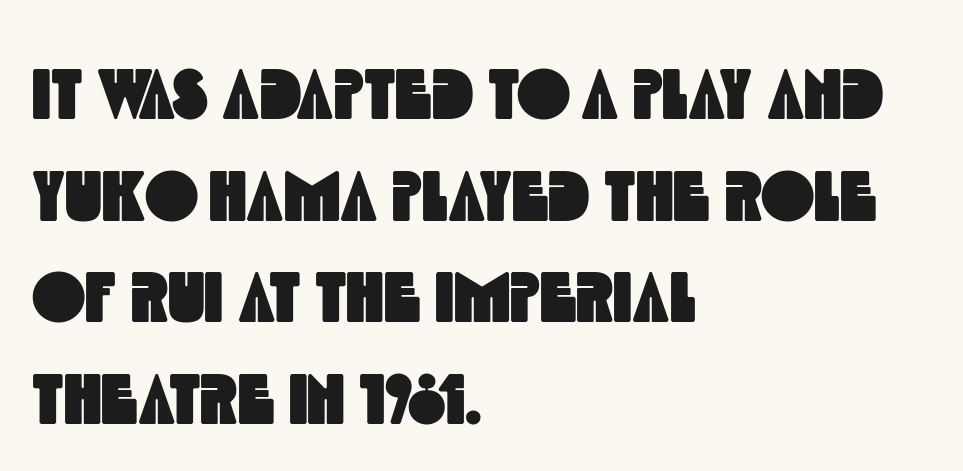
{"serif": "no", "width": "condensed", "x_height": "large", "monospaced": "no", "underline": "no", "align": "left", "line_spacing": "normal", "line_spacing_ratio": 1.41, "letter_spacing": "normal", "letter_spacing_em": 0.0, "glyph_px": 72}
